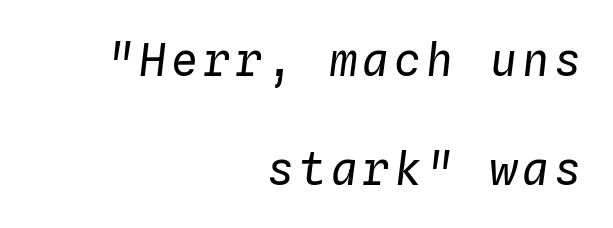
The image shows 45 px regular-weight type, italic (leaning right), monospaced; set right-aligned, loose line spacing (2.42x), not underlined; low stroke contrast and a medium x-height.
